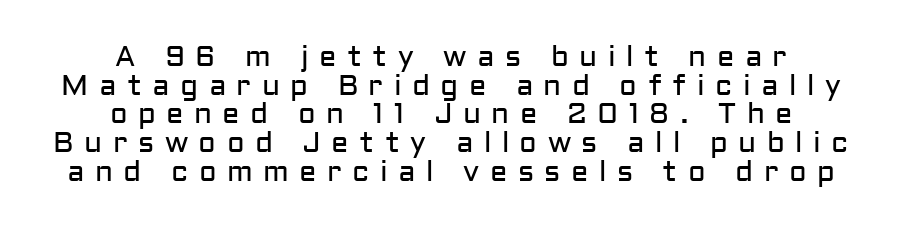
Q: Is the text bold? A: No.
Q: Is the text italic (slanted)? A: No, it is upright.
Q: Is the typeface a serif or a sans-serif typeface? A: Sans-serif.
Q: Is the text underlined? A: No.
Q: How is the paragraph aligned? A: Centered.
Q: Is the spacing between letters normal or unusually wide? A: Unusually wide.
Q: Is the spacing between lines tight, normal or loose? A: Tight.
Q: Width (condensed, normal, or wide)? A: Normal.
Q: Stroke contrast? A: Low.
Q: x-height? A: Medium.
Q: Monospaced? A: No.
